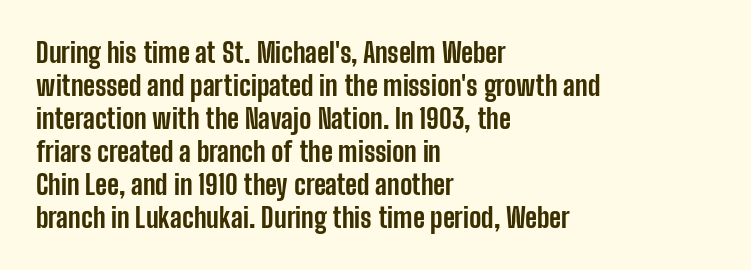
The image shows 27 px bold type, upright; set left-aligned, line spacing 1.22x, normal letter spacing, not underlined.
